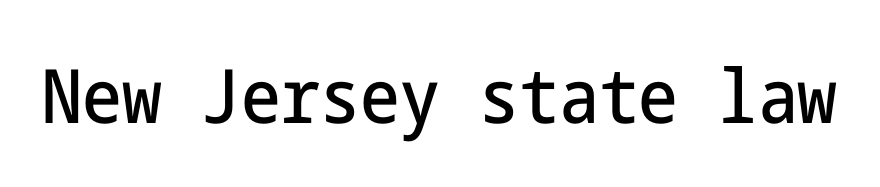
{"serif": "no", "italic": "no", "width": "condensed", "stroke_contrast": "low", "x_height": "medium", "underline": "no", "letter_spacing": "normal", "letter_spacing_em": 0.0, "glyph_px": 75}
